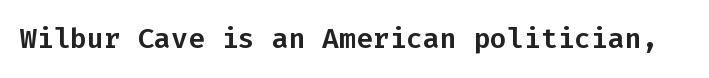
The image shows 28 px sans-serif type, upright, monospaced; set normal letter spacing, not underlined; low stroke contrast and a medium x-height.
